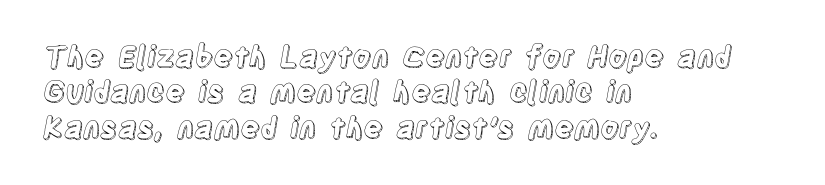
{"width": "condensed", "x_height": "large", "monospaced": "no", "underline": "no", "align": "left", "line_spacing_ratio": 1.22, "letter_spacing": "normal", "letter_spacing_em": 0.0, "glyph_px": 29}
